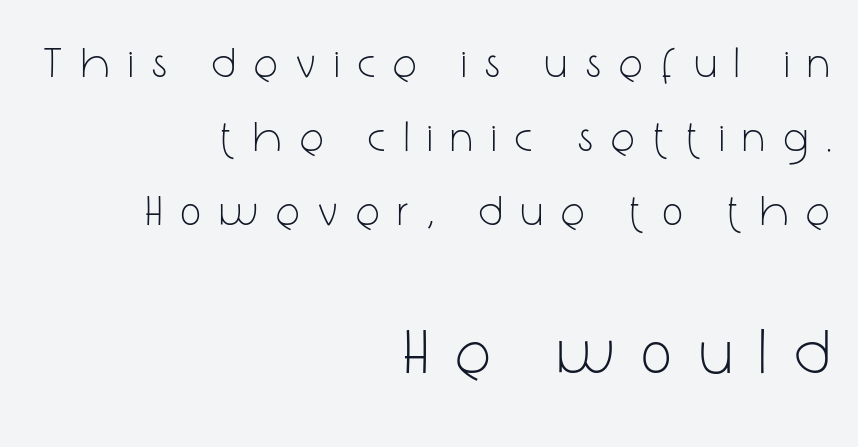
No chunkiness to these letters — they're not bold. Note: no serifs on the glyphs. The letterforms stand isolated, each surrounded by extra space. All the whitespace from short lines collects on the left. Do the letters lean? They stand straight.
